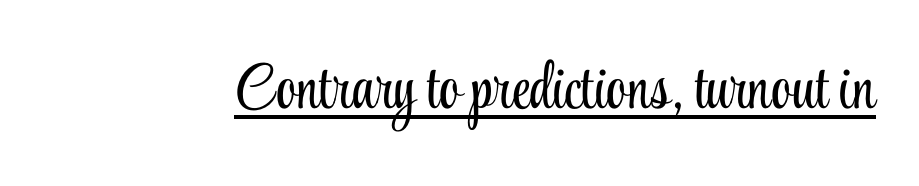
The image shows 64 px light, condensed serif type; set normal letter spacing, underlined; low stroke contrast and a small x-height.
